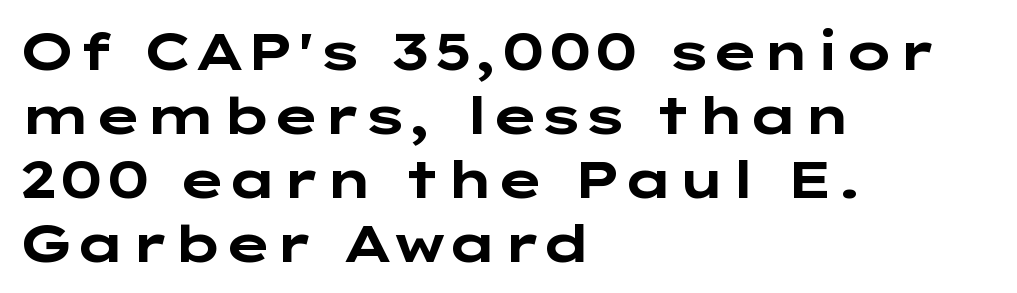
{"serif": "no", "italic": "no", "bold": "yes", "weight": "bold", "width": "wide", "stroke_contrast": "low", "x_height": "medium", "underline": "no", "align": "left", "line_spacing_ratio": 1.23, "letter_spacing": "normal", "letter_spacing_em": 0.0, "glyph_px": 52}
